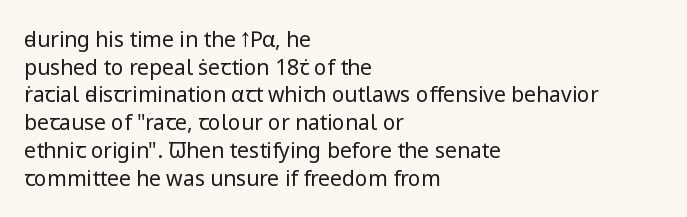
The image shows 21 px text type, upright; set left-aligned, normal line spacing (1.32x), normal letter spacing, not underlined.
